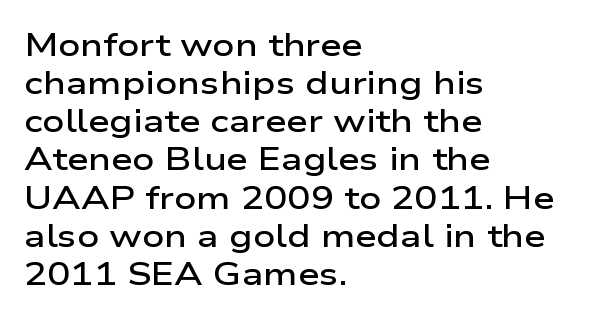
{"serif": "no", "italic": "no", "bold": "semi", "weight": "semibold", "width": "wide", "stroke_contrast": "low", "x_height": "medium", "monospaced": "no", "underline": "no", "align": "left", "line_spacing_ratio": 1.23, "letter_spacing": "normal", "letter_spacing_em": 0.0, "glyph_px": 31}
